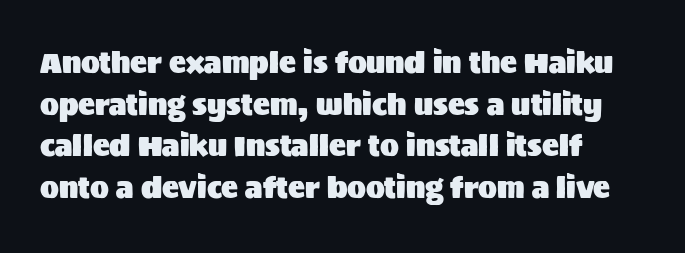
{"serif": "no", "italic": "no", "width": "normal", "stroke_contrast": "medium", "x_height": "large", "monospaced": "no", "underline": "no", "align": "left", "line_spacing": "normal", "line_spacing_ratio": 1.49, "letter_spacing": "normal", "letter_spacing_em": 0.0, "glyph_px": 28}
